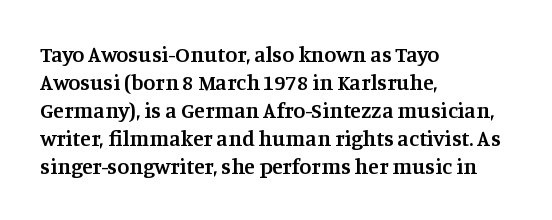
Q: Is the text bold? A: Semi-bold.
Q: Is the text italic (slanted)? A: No, it is upright.
Q: Is the text underlined? A: No.
Q: How is the paragraph aligned? A: Left-aligned.
Q: Is the spacing between letters normal or unusually wide? A: Normal.
Q: Is the spacing between lines tight, normal or loose? A: Normal.
